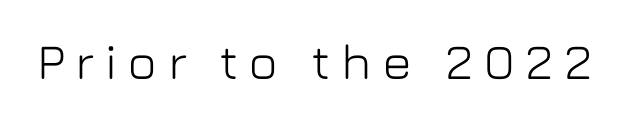
Between one letter and the next there's a generous, obvious gap. Stroke terminals: plain, sans-serif. You could not count columns in this text — the font is proportionally spaced. Unmarked baselines from the first word to the last.
